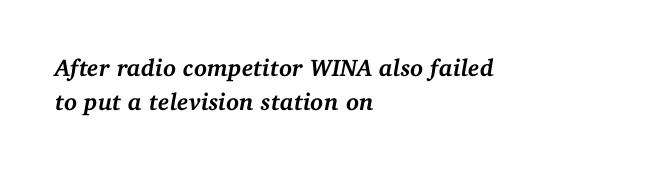
The image shows 24 px bold type, italic (leaning right); set left-aligned, normal line spacing (1.41x), normal letter spacing, not underlined.
